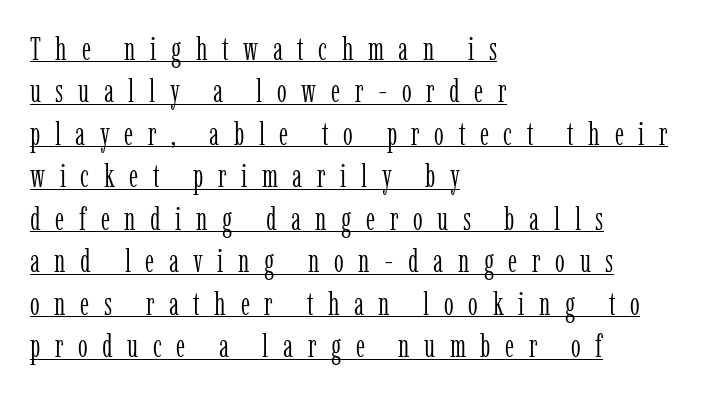
Q: Is the text bold? A: No.
Q: Is the text italic (slanted)? A: No, it is upright.
Q: Is the typeface a serif or a sans-serif typeface? A: Serif.
Q: Is the text underlined? A: Yes.
Q: How is the paragraph aligned? A: Left-aligned.
Q: Is the spacing between letters normal or unusually wide? A: Unusually wide.
Q: Is the spacing between lines tight, normal or loose? A: Normal.
Q: Width (condensed, normal, or wide)? A: Condensed.
Q: Stroke contrast? A: Low.
Q: x-height? A: Medium.
Q: Monospaced? A: No.
